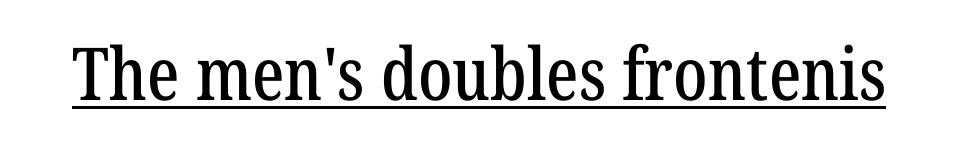
The image shows 73 px condensed serif type, upright; set normal letter spacing, underlined; low stroke contrast and a medium x-height.
